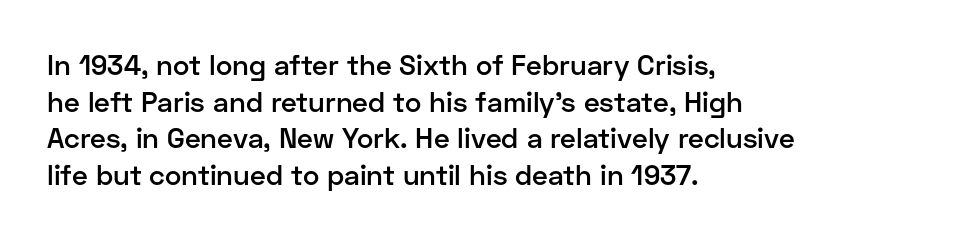
Quick note: not italic, upright. The lines sit at an ordinary, default distance from one another. Here the designer chose a conventional face with non-uniform glyph widths. This rendering uses left alignment, leaving the right contour irregular.
